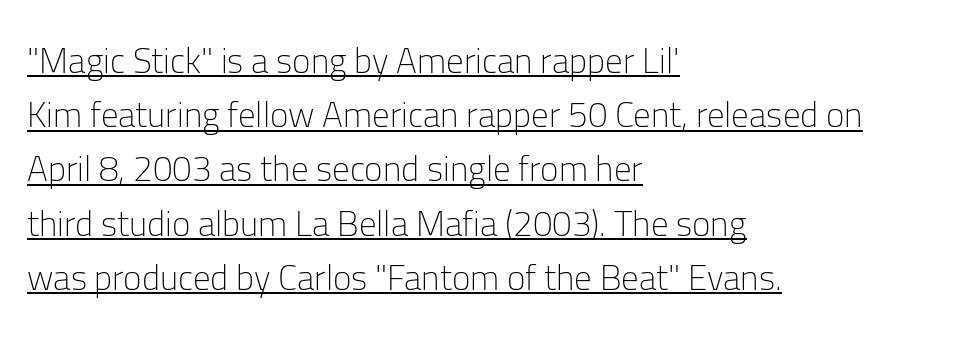
The image shows 35 px light sans-serif type, upright; set left-aligned, normal line spacing (1.55x), normal letter spacing, underlined; low stroke contrast and a medium x-height.
